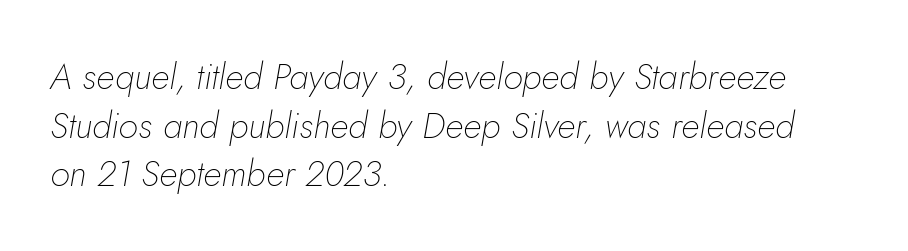
The image shows 36 px thin type, italic (leaning right); set left-aligned, normal line spacing (1.35x), normal letter spacing, not underlined; low stroke contrast and a small x-height.
